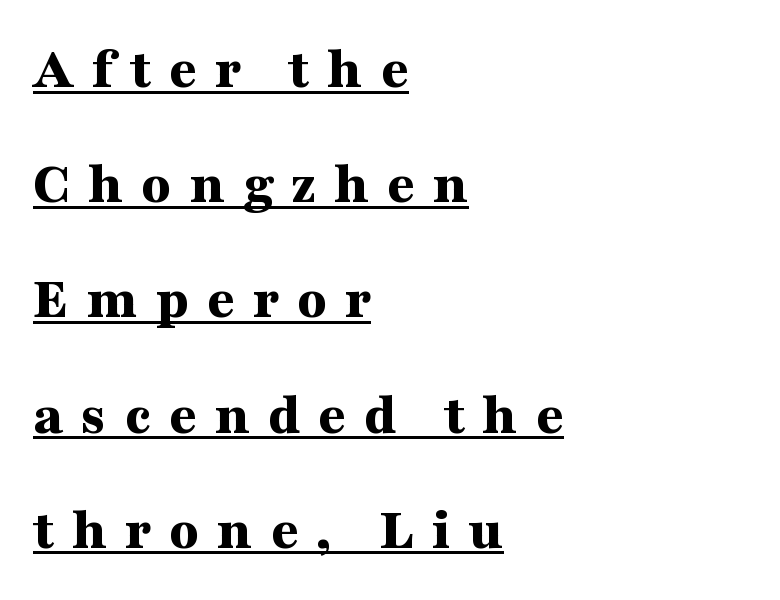
Q: Is the text bold? A: Yes.
Q: Is the text italic (slanted)? A: No, it is upright.
Q: Is the typeface a serif or a sans-serif typeface? A: Serif.
Q: Is the text underlined? A: Yes.
Q: How is the paragraph aligned? A: Left-aligned.
Q: Is the spacing between letters normal or unusually wide? A: Unusually wide.
Q: Is the spacing between lines tight, normal or loose? A: Loose.
Q: Width (condensed, normal, or wide)? A: Wide.
Q: Stroke contrast? A: Medium.
Q: x-height? A: Medium.
Q: Monospaced? A: No.
